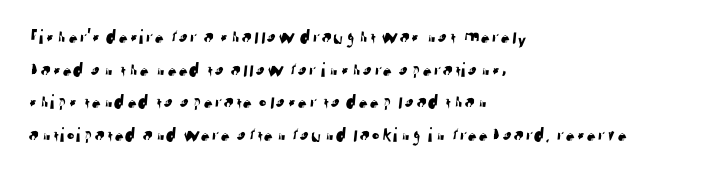
Q: Is the text underlined? A: No.
Q: How is the paragraph aligned? A: Left-aligned.
Q: Is the spacing between letters normal or unusually wide? A: Normal.
Q: Is the spacing between lines tight, normal or loose? A: Normal.
